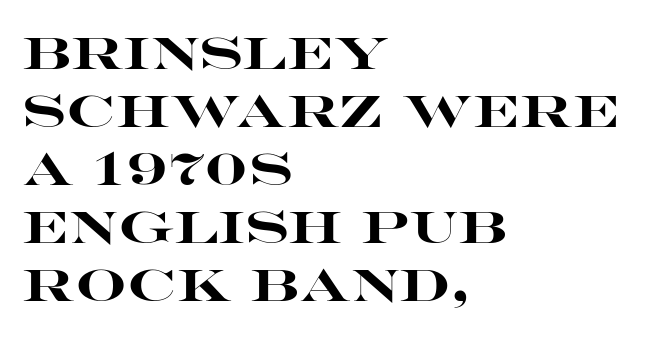
Q: Is the text bold? A: Yes.
Q: Is the text italic (slanted)? A: No, it is upright.
Q: Is the typeface a serif or a sans-serif typeface? A: Serif.
Q: Is the text underlined? A: No.
Q: How is the paragraph aligned? A: Left-aligned.
Q: Is the spacing between letters normal or unusually wide? A: Normal.
Q: Is the spacing between lines tight, normal or loose? A: Normal.
Q: Width (condensed, normal, or wide)? A: Wide.
Q: Stroke contrast? A: High.
Q: x-height? A: Large.
Q: Monospaced? A: No.
